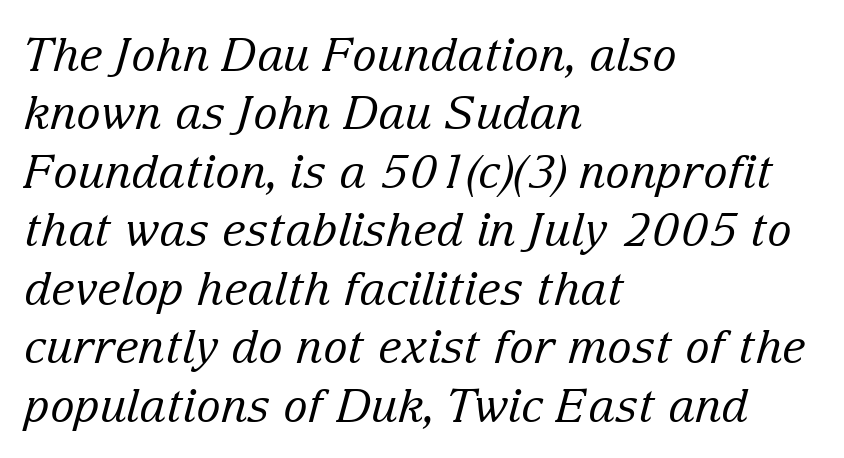
The image shows 46 px regular-weight serif type, italic (leaning right); set left-aligned, normal line spacing (1.27x), normal letter spacing, not underlined; low stroke contrast and a medium x-height.
